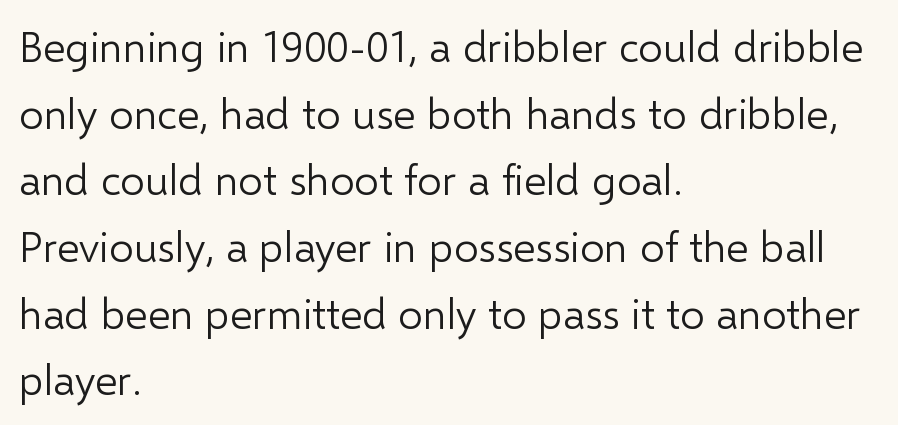
The image shows 43 px light sans-serif type, upright; set left-aligned, normal line spacing (1.55x), normal letter spacing, not underlined; low stroke contrast and a medium x-height.
